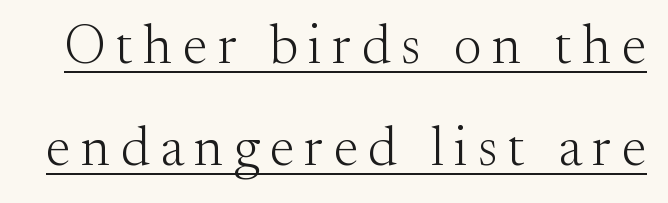
The image shows 55 px light serif type, upright; set line spacing 1.86x, underlined; medium stroke contrast and a small x-height.
